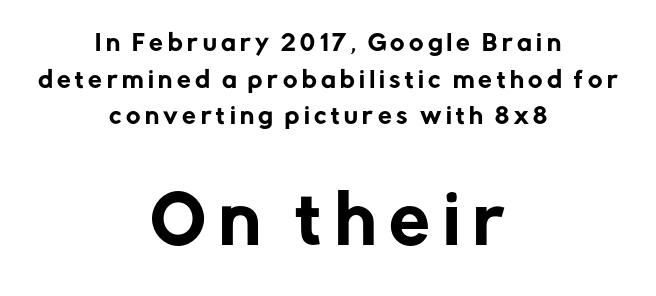
Q: Is the text italic (slanted)? A: No, it is upright.
Q: Is the typeface a serif or a sans-serif typeface? A: Sans-serif.
Q: Is the text underlined? A: No.
Q: How is the paragraph aligned? A: Centered.
Q: Is the spacing between letters normal or unusually wide? A: Unusually wide.
Q: Is the spacing between lines tight, normal or loose? A: Normal.
Q: Which block of text is set in a larger size, the first (top) or the second (bottom)? A: The second (bottom) one.
Q: Width (condensed, normal, or wide)? A: Normal.
Q: Stroke contrast? A: Low.
Q: x-height? A: Medium.
Q: Monospaced? A: No.
